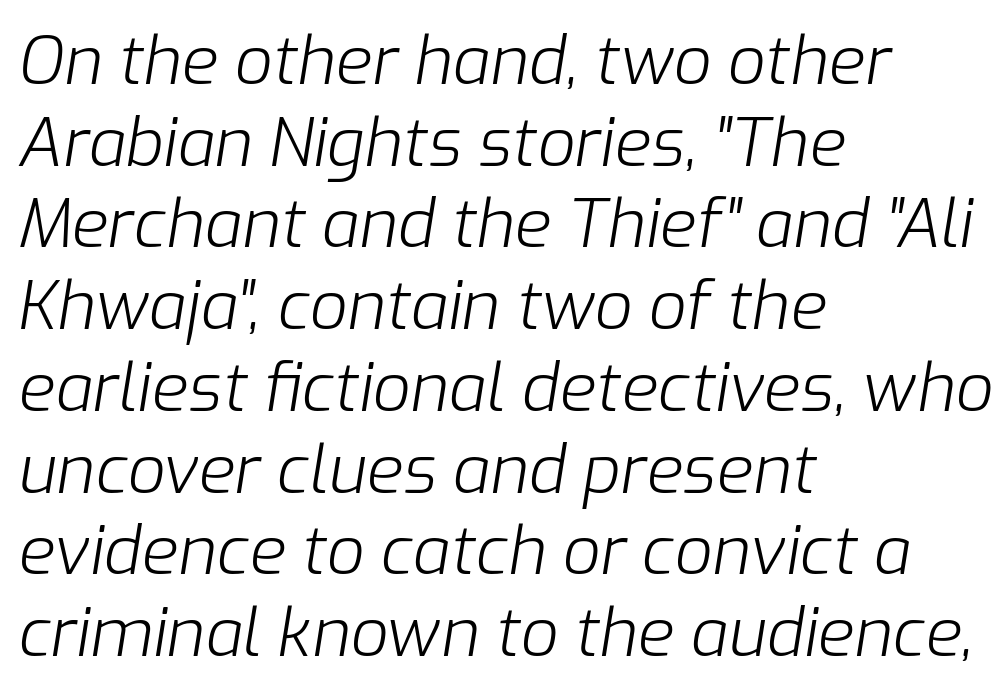
{"italic": "yes", "lean": "right", "slant_degrees": 9, "bold": "no", "weight": "light", "width": "normal", "stroke_contrast": "low", "x_height": "medium", "monospaced": "no", "underline": "no", "align": "left", "line_spacing_ratio": 1.22, "letter_spacing": "normal", "letter_spacing_em": 0.0, "glyph_px": 67}
